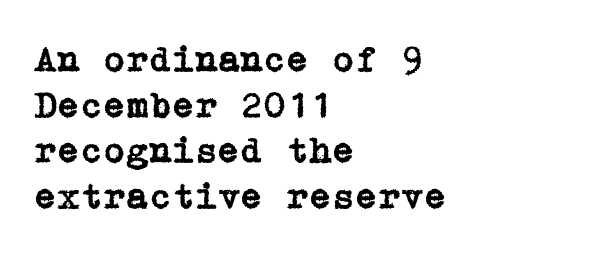
Q: Is the text italic (slanted)? A: No, it is upright.
Q: Is the typeface a serif or a sans-serif typeface? A: Serif.
Q: Is the text underlined? A: No.
Q: How is the paragraph aligned? A: Left-aligned.
Q: Is the spacing between letters normal or unusually wide? A: Normal.
Q: Width (condensed, normal, or wide)? A: Normal.
Q: Stroke contrast? A: Low.
Q: x-height? A: Medium.
